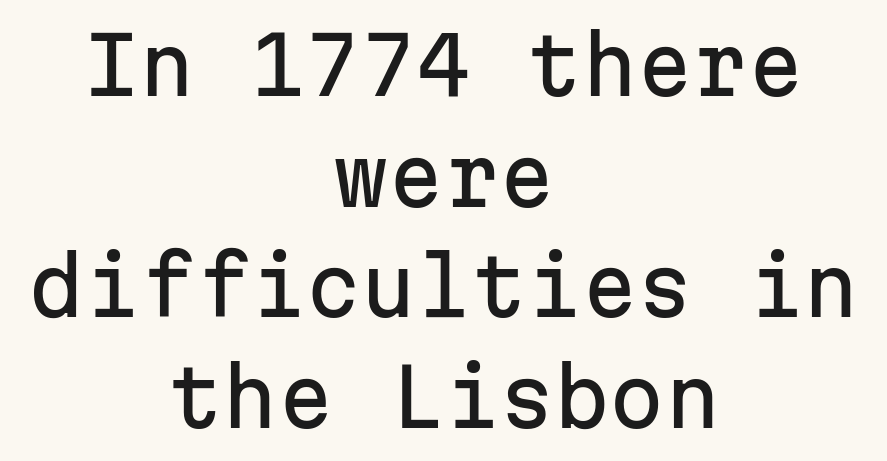
Q: Is the text italic (slanted)? A: No, it is upright.
Q: Is the typeface a serif or a sans-serif typeface? A: Sans-serif.
Q: Is the text underlined? A: No.
Q: How is the paragraph aligned? A: Centered.
Q: Is the spacing between letters normal or unusually wide? A: Normal.
Q: Is the spacing between lines tight, normal or loose? A: Normal.
Q: Width (condensed, normal, or wide)? A: Normal.
Q: Stroke contrast? A: Low.
Q: x-height? A: Medium.
Q: Monospaced? A: Yes.
